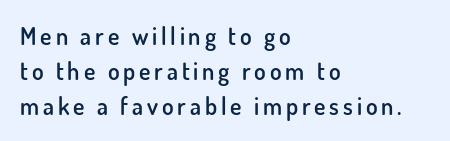
The image shows 24 px text type, upright; set left-aligned, normal line spacing (1.45x), not underlined.
